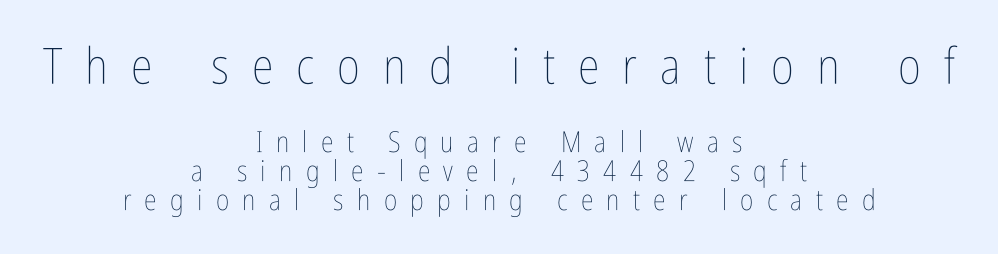
The image shows 50 px thin, condensed type, upright; set centered, tight line spacing (1.0x), unusually wide letter spacing (+0.46 em), not underlined; the first (top) block is 1.72x larger; low stroke contrast and a medium x-height.
